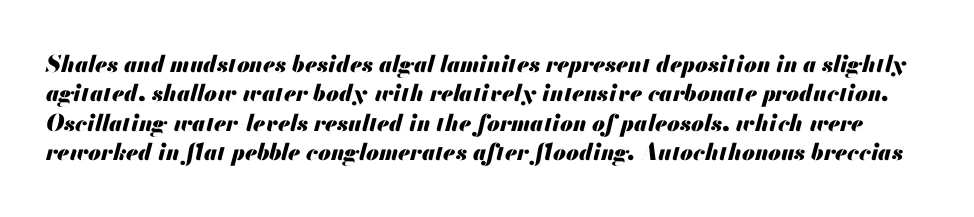
{"italic": "yes", "lean": "right", "slant_degrees": 13, "bold": "yes", "underline": "no", "line_spacing": "normal", "line_spacing_ratio": 1.28, "letter_spacing": "normal", "letter_spacing_em": 0.0, "glyph_px": 23}
